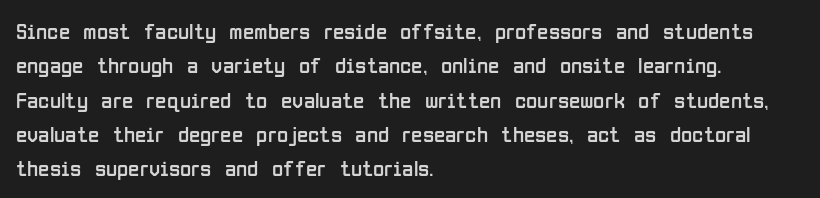
Q: Is the text bold? A: No.
Q: Is the text italic (slanted)? A: No, it is upright.
Q: Is the text underlined? A: No.
Q: How is the paragraph aligned? A: Left-aligned.
Q: Is the spacing between letters normal or unusually wide? A: Normal.
Q: Is the spacing between lines tight, normal or loose? A: Normal.
